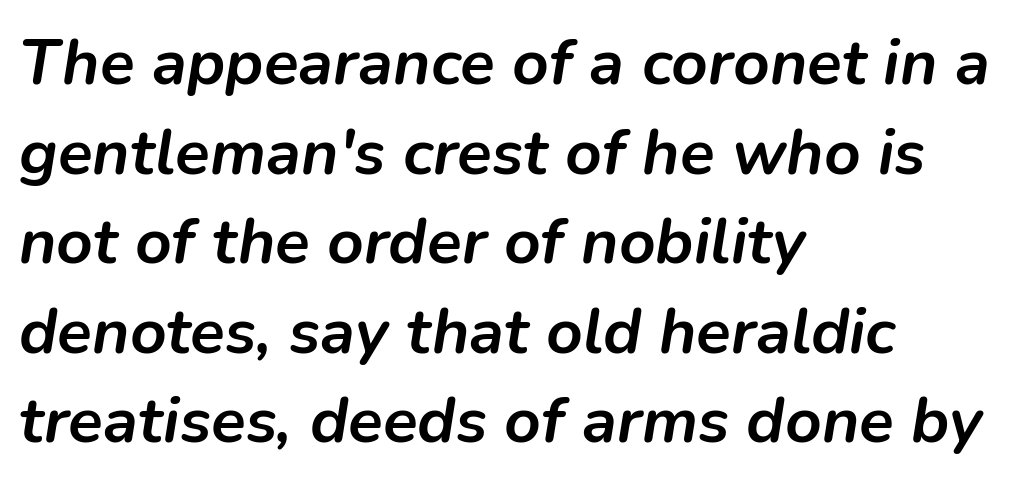
Q: Is the text bold? A: Yes.
Q: Is the text italic (slanted)? A: Yes, it leans right by about 9 degrees.
Q: Is the text underlined? A: No.
Q: How is the paragraph aligned? A: Left-aligned.
Q: Is the spacing between letters normal or unusually wide? A: Normal.
Q: Is the spacing between lines tight, normal or loose? A: Normal.
Q: Width (condensed, normal, or wide)? A: Normal.
Q: Stroke contrast? A: Low.
Q: x-height? A: Medium.
Q: Monospaced? A: No.
